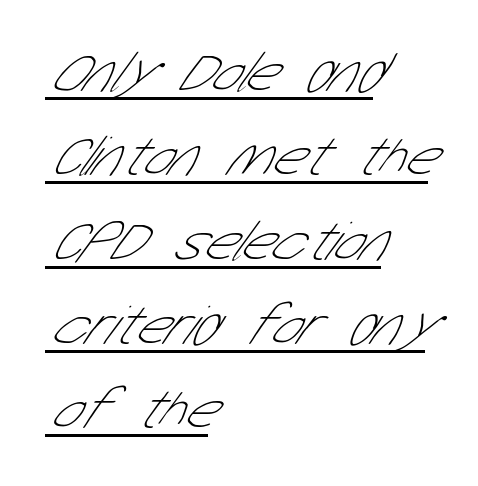
Line spacing here is normal. Letters have the restrained weight of plain body copy at most. This rendering employs a face without finishing strokes, i.e., a sans-serif. Do the characters align in a grid? No, the font is proportional.
